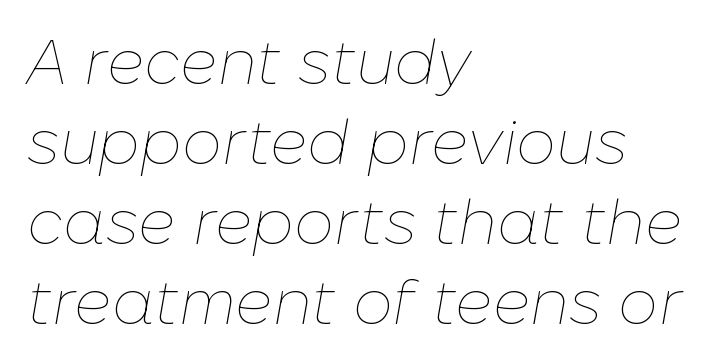
{"italic": "yes", "lean": "right", "slant_degrees": 10, "bold": "no", "weight": "thin", "width": "normal", "stroke_contrast": "low", "x_height": "medium", "monospaced": "no", "underline": "no", "align": "left", "line_spacing": "normal", "line_spacing_ratio": 1.27, "letter_spacing": "normal", "letter_spacing_em": 0.0, "glyph_px": 63}
